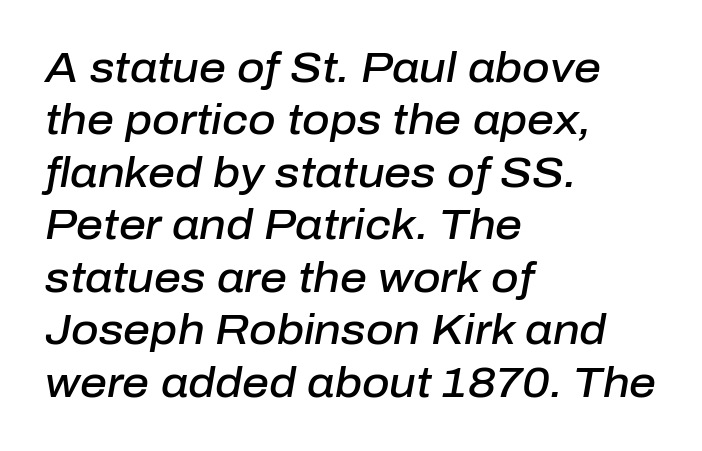
The image shows 42 px semibold type, italic (leaning right); set left-aligned, normal line spacing (1.25x), normal letter spacing, not underlined; low stroke contrast and a medium x-height.
